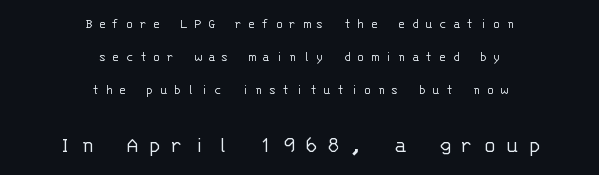
Q: Is the text bold? A: No.
Q: Is the text italic (slanted)? A: No, it is upright.
Q: Is the text underlined? A: No.
Q: How is the paragraph aligned? A: Centered.
Q: Is the spacing between letters normal or unusually wide? A: Unusually wide.
Q: Is the spacing between lines tight, normal or loose? A: Loose.
Q: Which block of text is set in a larger size, the first (top) or the second (bottom)? A: The second (bottom) one.
